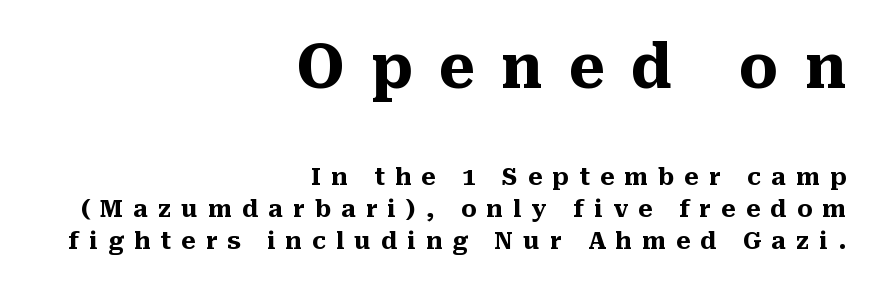
Regarding serifs, this sample has them. The line-height multiplier appears to be the usual default. The passage shown is typed in a proportional face where columns would drift. Does extra space separate the letters? Yes, quite a lot of it. Reading top to bottom, the characters get smaller at the block break.
